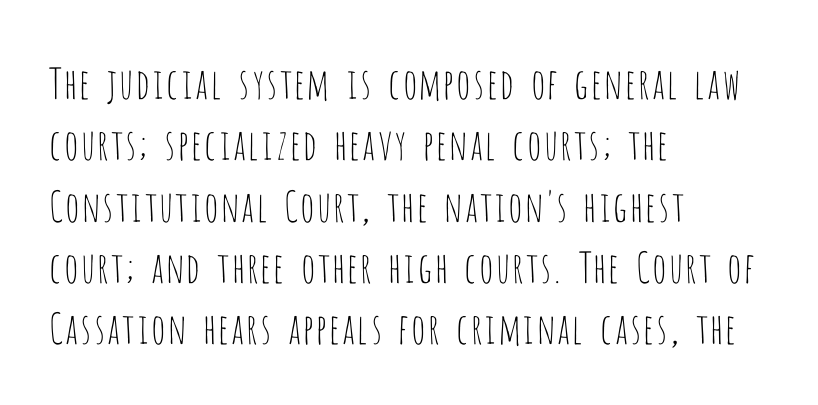
{"serif": "no", "italic": "no", "bold": "no", "weight": "thin", "width": "condensed", "stroke_contrast": "low", "x_height": "large", "monospaced": "no", "underline": "no", "align": "left", "line_spacing": "normal", "line_spacing_ratio": 1.46, "letter_spacing": "normal", "letter_spacing_em": 0.0, "glyph_px": 42}
